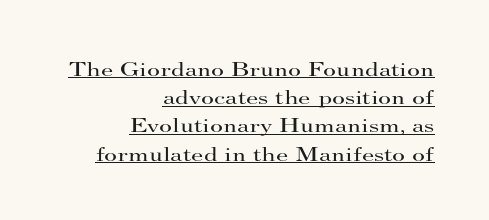
The image shows 20 px text type, upright; set right-aligned, normal line spacing (1.41x), normal letter spacing, underlined.
